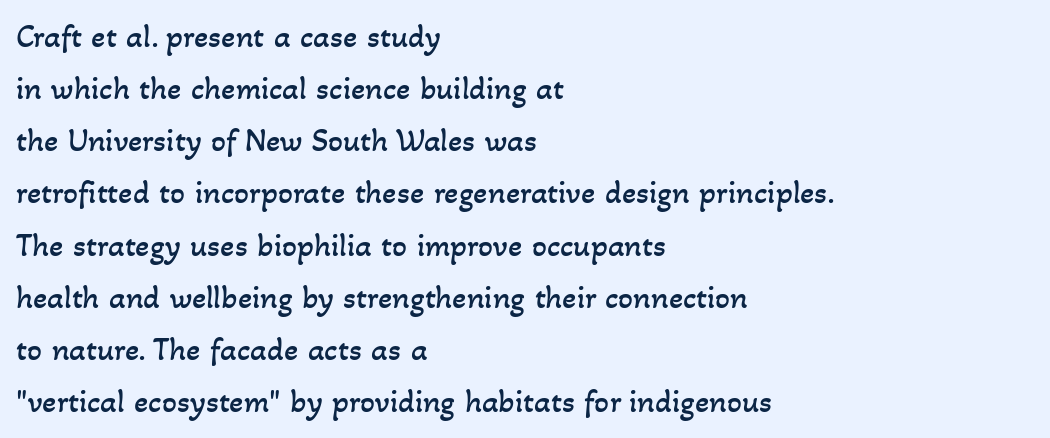
Q: Is the text bold? A: No.
Q: Is the text underlined? A: No.
Q: How is the paragraph aligned? A: Left-aligned.
Q: Is the spacing between letters normal or unusually wide? A: Normal.
Q: Is the spacing between lines tight, normal or loose? A: Normal.
Q: Width (condensed, normal, or wide)? A: Normal.
Q: Stroke contrast? A: Low.
Q: x-height? A: Small.
Q: Monospaced? A: No.
